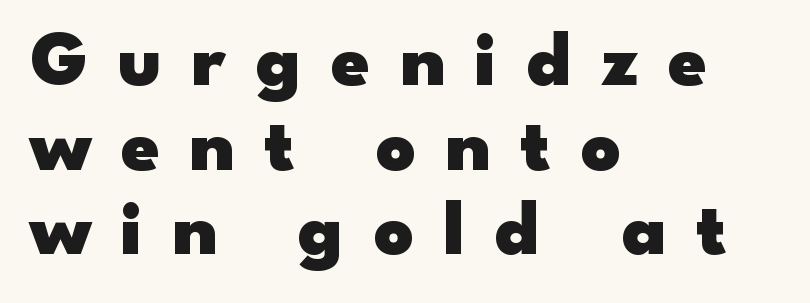
Q: Is the text bold? A: Yes.
Q: Is the text italic (slanted)? A: No, it is upright.
Q: Is the typeface a serif or a sans-serif typeface? A: Sans-serif.
Q: Is the text underlined? A: No.
Q: How is the paragraph aligned? A: Left-aligned.
Q: Is the spacing between letters normal or unusually wide? A: Unusually wide.
Q: Is the spacing between lines tight, normal or loose? A: Tight.
Q: Width (condensed, normal, or wide)? A: Wide.
Q: Stroke contrast? A: Low.
Q: x-height? A: Small.
Q: Monospaced? A: No.
